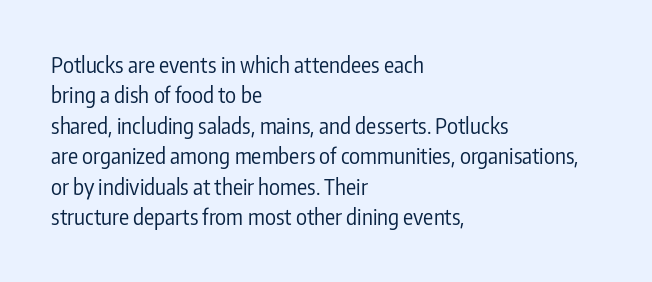
The image shows 21 px text type, upright; set left-aligned, normal line spacing (1.45x), normal letter spacing, not underlined.
